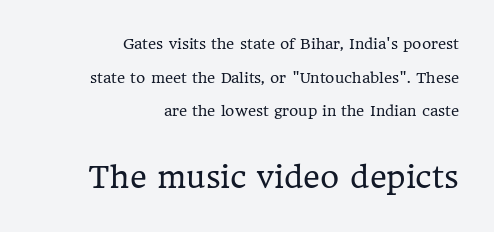
{"serif": "yes", "italic": "no", "bold": "no", "weight": "regular", "width": "normal", "stroke_contrast": "low", "x_height": "medium", "monospaced": "no", "underline": "no", "align": "right", "line_spacing": "loose", "line_spacing_ratio": 2.41, "letter_spacing": "normal", "letter_spacing_em": 0.0, "larger_block": "second", "size_ratio": 2.07, "glyph_px": 29}
